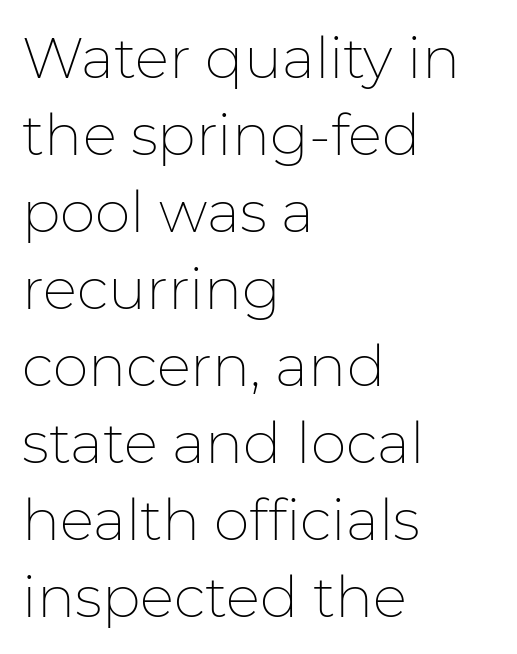
The image shows 57 px thin sans-serif type, upright; set left-aligned, normal line spacing (1.35x), normal letter spacing, not underlined; low stroke contrast and a medium x-height.
